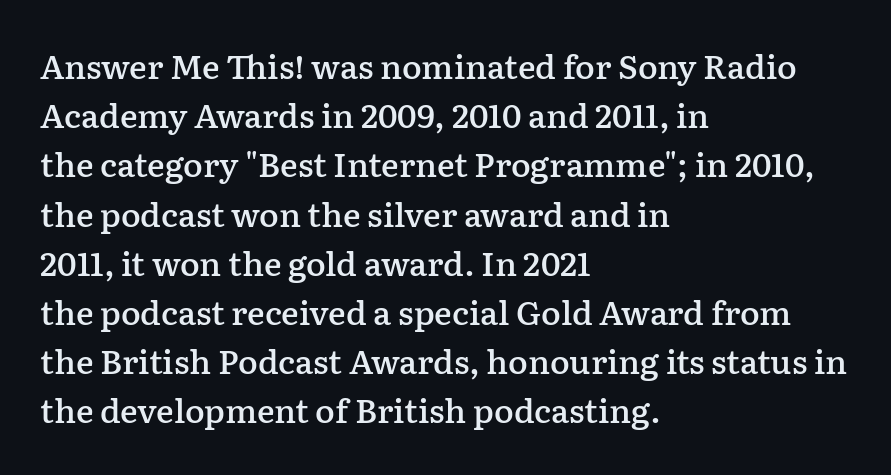
{"serif": "yes", "italic": "no", "bold": "semi", "weight": "semibold", "width": "normal", "stroke_contrast": "low", "x_height": "medium", "monospaced": "no", "underline": "no", "align": "left", "line_spacing": "normal", "line_spacing_ratio": 1.49, "letter_spacing": "normal", "letter_spacing_em": 0.0, "glyph_px": 33}
